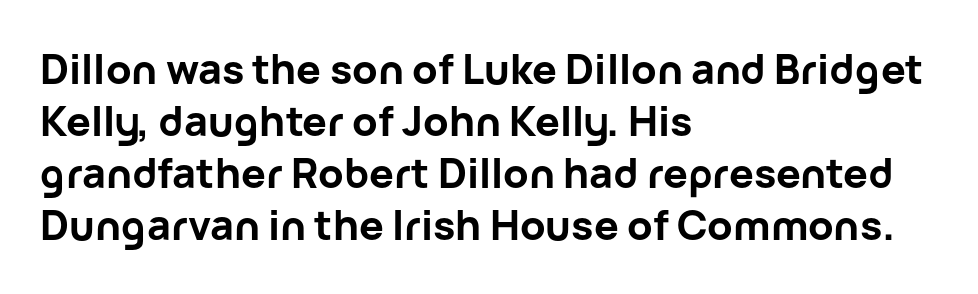
{"serif": "no", "italic": "no", "bold": "yes", "weight": "bold", "width": "normal", "stroke_contrast": "low", "x_height": "medium", "monospaced": "no", "underline": "no", "align": "left", "line_spacing": "normal", "line_spacing_ratio": 1.27, "letter_spacing": "normal", "letter_spacing_em": 0.0, "glyph_px": 41}
